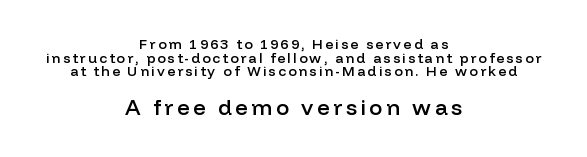
The area under the type is left untouched. Bigger letters appear in the bottom chunk; the top chunk is reduced. The letters stand straight up with perfectly vertical stems. Short and long lines alike share a common midpoint. Students, this is semibold: more ink than regular, less than bold.
